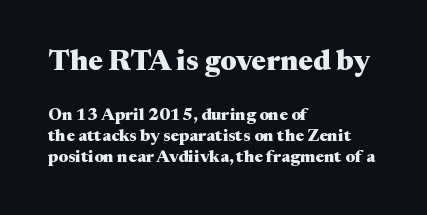
The image shows 29 px heavy, wide serif type, upright; set left-aligned, line spacing 1.23x, normal letter spacing, not underlined; the first (top) block is 1.71x larger; medium stroke contrast and a medium x-height.
